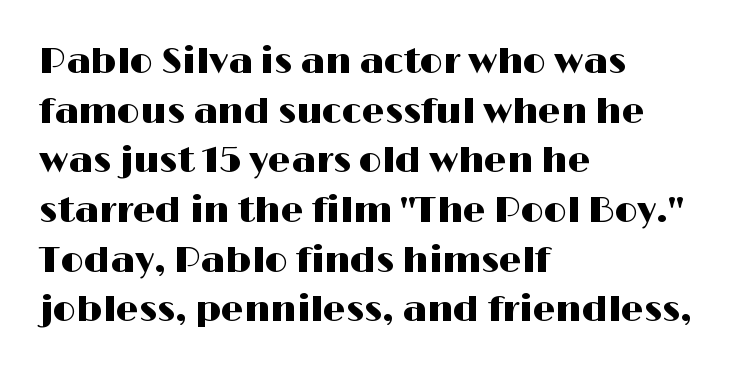
Q: Is the text italic (slanted)? A: No, it is upright.
Q: Is the typeface a serif or a sans-serif typeface? A: Sans-serif.
Q: Is the text underlined? A: No.
Q: How is the paragraph aligned? A: Left-aligned.
Q: Is the spacing between letters normal or unusually wide? A: Normal.
Q: Is the spacing between lines tight, normal or loose? A: Normal.
Q: Width (condensed, normal, or wide)? A: Wide.
Q: Stroke contrast? A: High.
Q: x-height? A: Medium.
Q: Monospaced? A: No.
